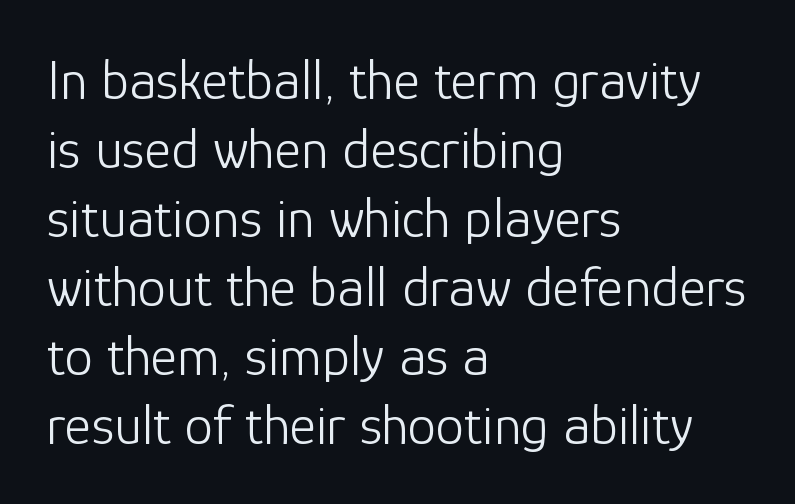
{"serif": "no", "italic": "no", "bold": "no", "weight": "light", "width": "normal", "stroke_contrast": "low", "x_height": "medium", "monospaced": "no", "underline": "no", "align": "left", "line_spacing_ratio": 1.21, "letter_spacing": "normal", "letter_spacing_em": 0.0, "glyph_px": 57}
